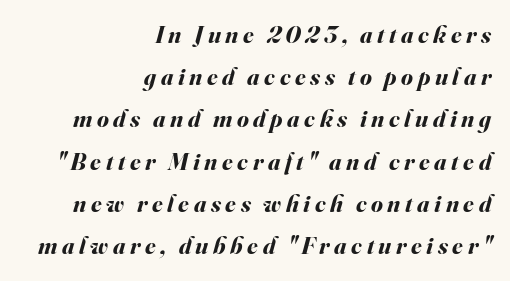
Anything drawn beneath the words? Only blank space. In terms of posture, this sample is oblique. In terms of weight, the rendering is a true, heavy bold. Casual observation: everything's shoved over to the right.
